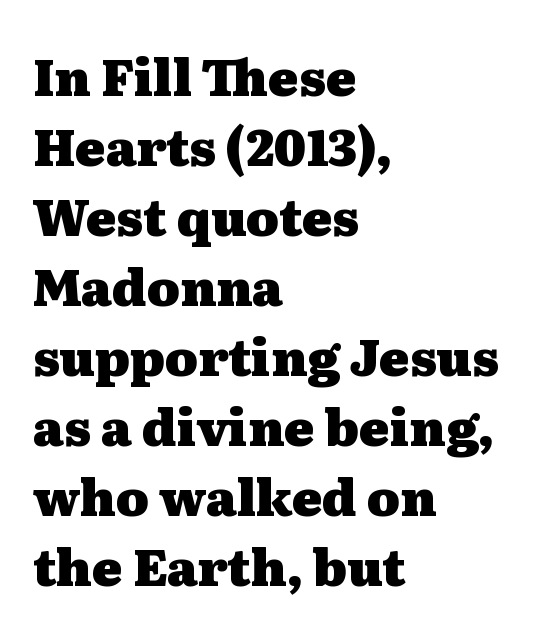
Leading matches the norm, producing a regular column. Nobody touched the tracking dial on this one. Descenders hang freely into open space. Look at the stroke-to-counter ratio: heavy, a bold.
